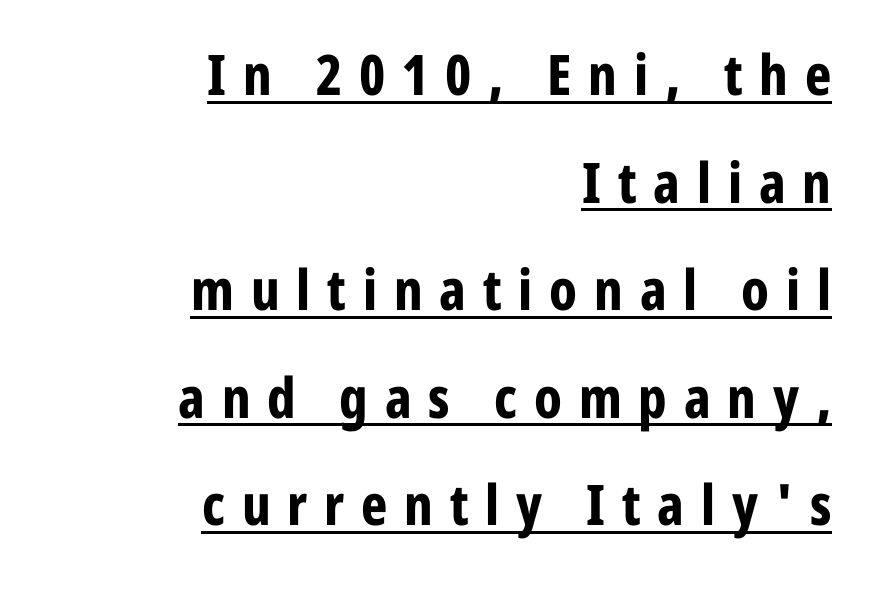
{"serif": "no", "italic": "no", "bold": "yes", "weight": "bold", "width": "condensed", "stroke_contrast": "low", "x_height": "medium", "monospaced": "no", "underline": "yes", "align": "right", "line_spacing": "loose", "line_spacing_ratio": 1.92, "letter_spacing": "wide", "letter_spacing_em": 0.3, "glyph_px": 56}
